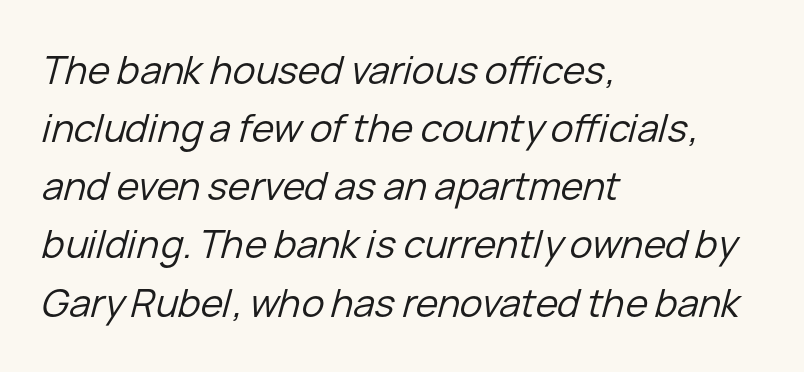
Q: Is the text bold? A: No.
Q: Is the text italic (slanted)? A: Yes, it leans right by about 15 degrees.
Q: Is the text underlined? A: No.
Q: How is the paragraph aligned? A: Left-aligned.
Q: Is the spacing between letters normal or unusually wide? A: Normal.
Q: Is the spacing between lines tight, normal or loose? A: Normal.
Q: Width (condensed, normal, or wide)? A: Normal.
Q: Stroke contrast? A: Low.
Q: x-height? A: Medium.
Q: Monospaced? A: No.
